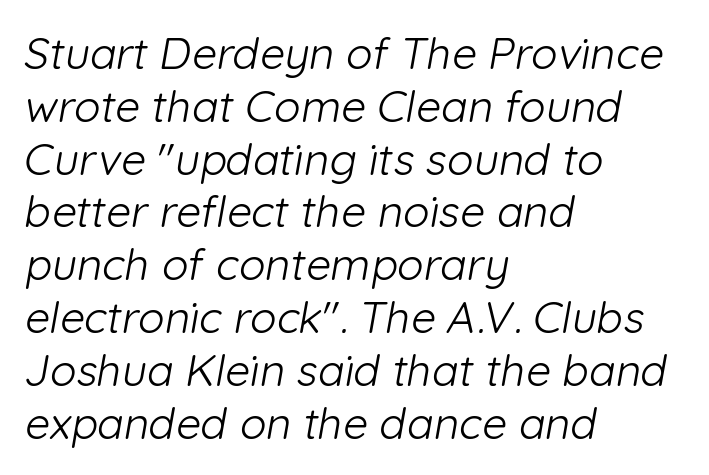
The image shows 44 px light sans-serif type; set left-aligned, line spacing 1.2x, normal letter spacing, not underlined; low stroke contrast and a medium x-height.
